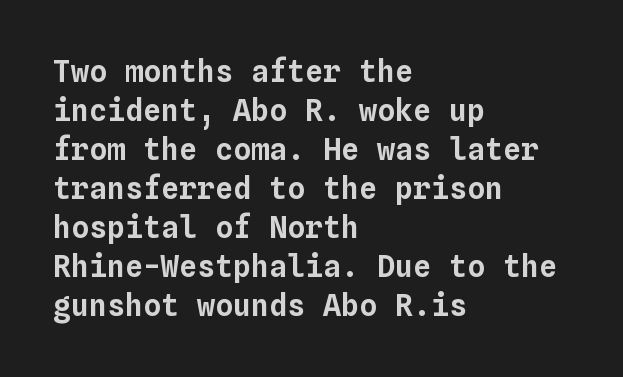
Q: Is the text italic (slanted)? A: No, it is upright.
Q: Is the text underlined? A: No.
Q: How is the paragraph aligned? A: Left-aligned.
Q: Is the spacing between letters normal or unusually wide? A: Normal.
Q: Is the spacing between lines tight, normal or loose? A: Normal.
Q: Width (condensed, normal, or wide)? A: Normal.
Q: Stroke contrast? A: Low.
Q: x-height? A: Medium.
Q: Monospaced? A: Yes.
